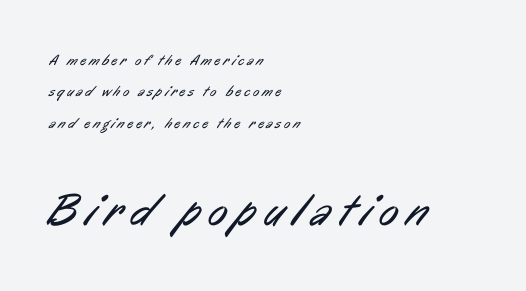
The image shows 46 px regular-weight, condensed sans-serif type; set left-aligned, loose line spacing (2.09x), not underlined; the second (bottom) block is 3.07x larger; low stroke contrast and a medium x-height.
